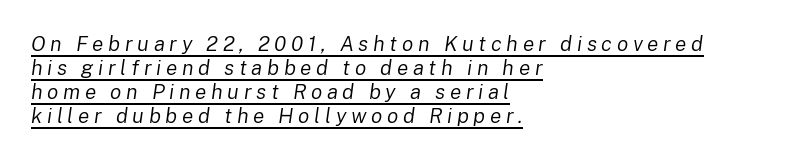
{"italic": "yes", "lean": "right", "slant_degrees": 8, "bold": "no", "underline": "yes", "align": "left", "line_spacing": "tight", "line_spacing_ratio": 1.14, "letter_spacing": "wide", "letter_spacing_em": 0.22, "glyph_px": 21}
